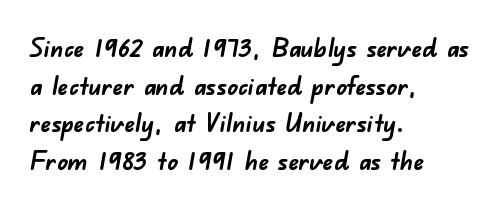
Check the space under the baseline: it is left empty. Summary of weight: heavy, a full bold. Layout note: lines flush left. The letters sit at their default tracking, neither squeezed nor spread. Interline gaps are of average width in this sample.
